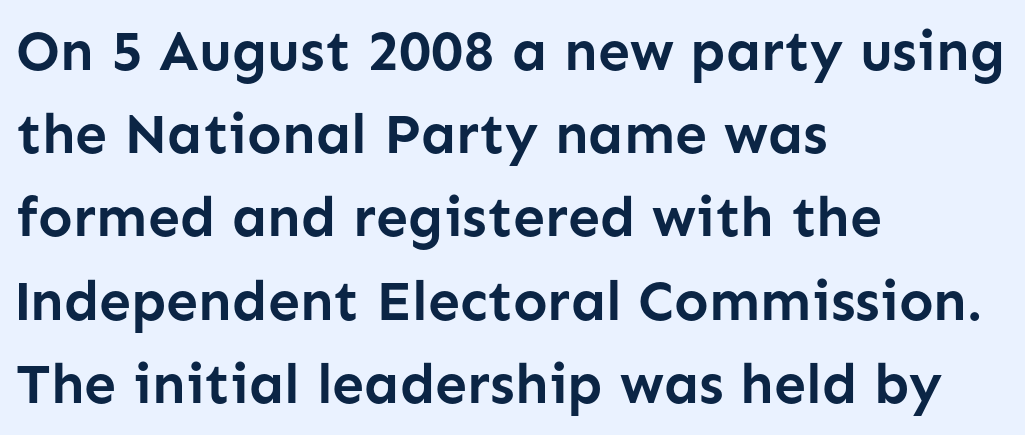
Short note: letters normally spaced. The letters carry no serifs — their stems end cleanly without finishing strokes. Whoever set this chose a conventional vertical rhythm. The typesetter chose a ragged-right arrangement here. The letters stand upright; this is a roman face.
